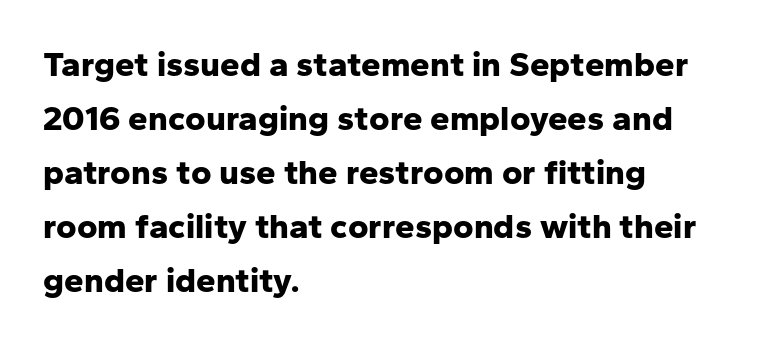
Q: Is the text bold? A: Yes.
Q: Is the text italic (slanted)? A: No, it is upright.
Q: Is the typeface a serif or a sans-serif typeface? A: Sans-serif.
Q: Is the text underlined? A: No.
Q: How is the paragraph aligned? A: Left-aligned.
Q: Is the spacing between letters normal or unusually wide? A: Normal.
Q: Is the spacing between lines tight, normal or loose? A: Normal.
Q: Width (condensed, normal, or wide)? A: Normal.
Q: Stroke contrast? A: Low.
Q: x-height? A: Medium.
Q: Monospaced? A: No.
